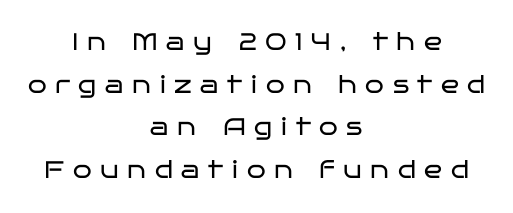
{"italic": "no", "bold": "no", "underline": "no", "align": "center", "line_spacing_ratio": 1.78, "letter_spacing": "wide", "letter_spacing_em": 0.36, "glyph_px": 24}
